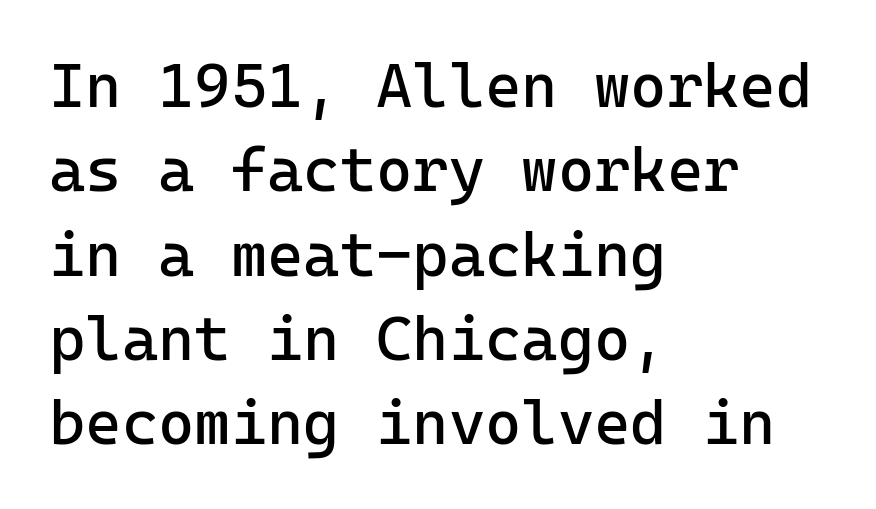
{"serif": "no", "italic": "no", "bold": "no", "weight": "regular", "width": "normal", "stroke_contrast": "low", "x_height": "medium", "monospaced": "yes", "underline": "no", "align": "left", "line_spacing": "normal", "line_spacing_ratio": 1.36, "letter_spacing": "normal", "letter_spacing_em": 0.0, "glyph_px": 62}
